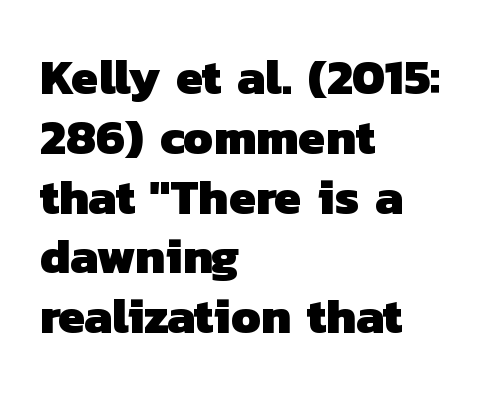
{"serif": "no", "bold": "yes", "weight": "heavy", "width": "normal", "stroke_contrast": "low", "x_height": "medium", "monospaced": "no", "underline": "no", "align": "left", "line_spacing_ratio": 1.22, "letter_spacing": "normal", "letter_spacing_em": 0.0, "glyph_px": 49}
